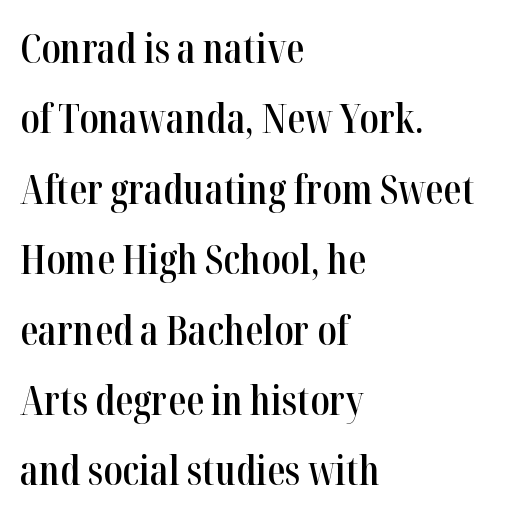
{"serif": "yes", "italic": "no", "bold": "semi", "weight": "semibold", "width": "condensed", "stroke_contrast": "high", "x_height": "medium", "monospaced": "no", "underline": "no", "align": "left", "line_spacing_ratio": 1.76, "letter_spacing": "normal", "letter_spacing_em": 0.0, "glyph_px": 40}
